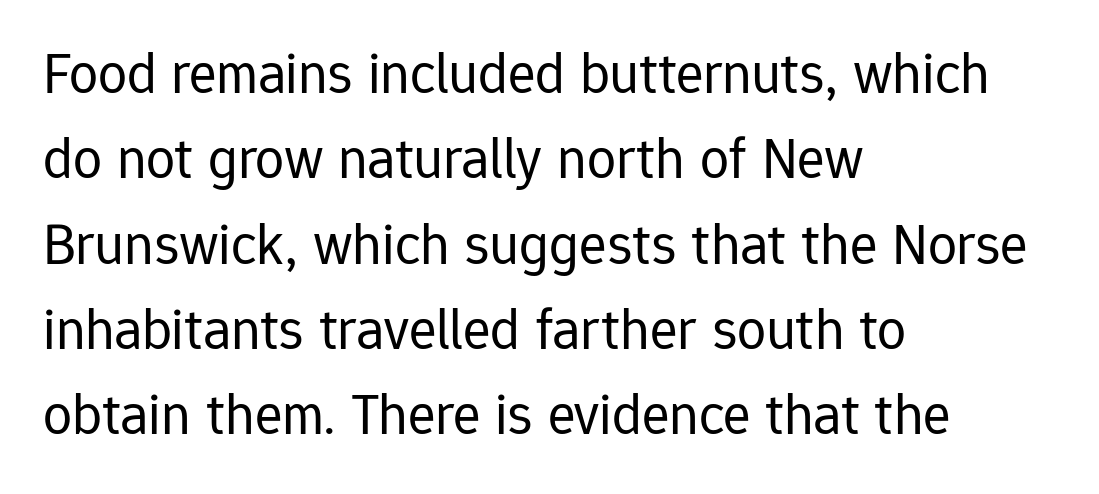
Q: Is the text bold? A: No.
Q: Is the text italic (slanted)? A: No, it is upright.
Q: Is the typeface a serif or a sans-serif typeface? A: Sans-serif.
Q: Is the text underlined? A: No.
Q: How is the paragraph aligned? A: Left-aligned.
Q: Is the spacing between letters normal or unusually wide? A: Normal.
Q: Is the spacing between lines tight, normal or loose? A: Normal.
Q: Width (condensed, normal, or wide)? A: Normal.
Q: Stroke contrast? A: Low.
Q: x-height? A: Medium.
Q: Monospaced? A: No.
